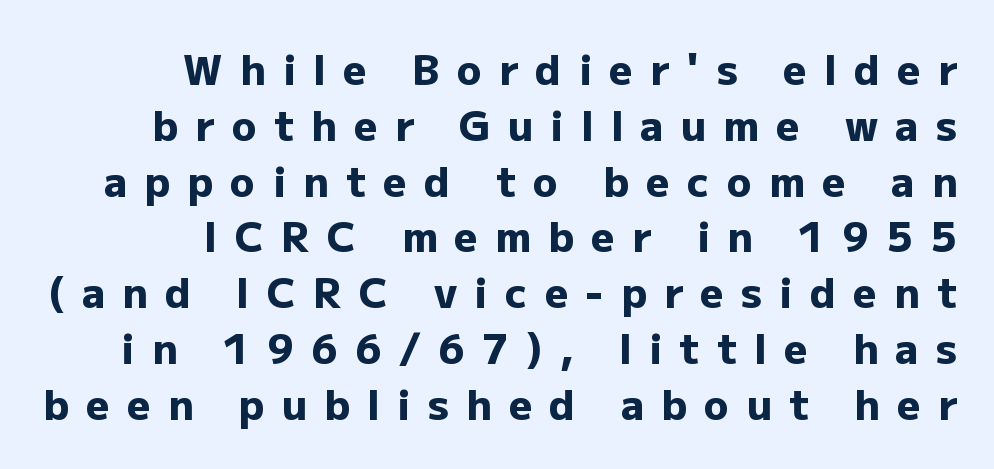
The image shows 41 px heavy sans-serif type, upright; set right-aligned, normal line spacing (1.36x), unusually wide letter spacing (+0.42 em), not underlined; low stroke contrast and a medium x-height.
